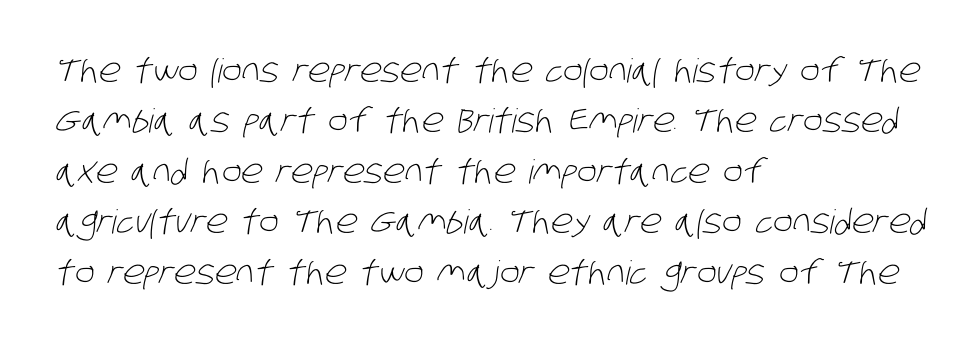
Short and long lines alike share a common starting point at left. A bare baseline throughout the passage. Is the type heavy? It reads as light-to-regular instead. Grotesque or geometric, the face here clearly has no serifs. Think of a printed novel: that variable character pitch is what you see here. Each new line begins a customary step beneath the previous one.
